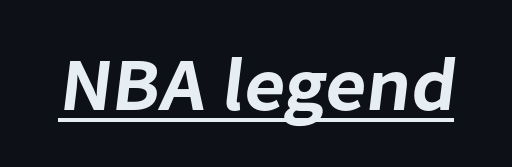
The image shows 75 px sans-serif type; set normal letter spacing, underlined; low stroke contrast and a medium x-height.
